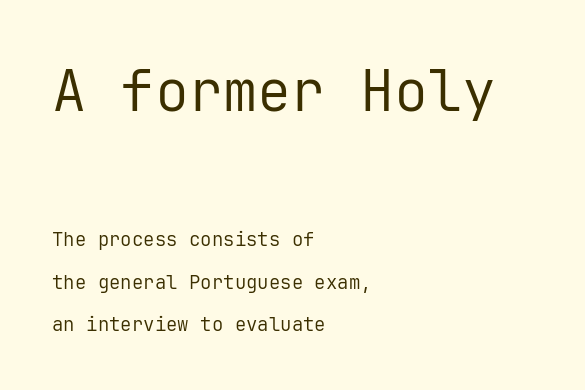
The image shows 57 px regular-weight sans-serif type, upright, monospaced; set left-aligned, loose line spacing (2.25x), normal letter spacing, not underlined; the first (top) block is 3.0x larger; low stroke contrast and a medium x-height.
